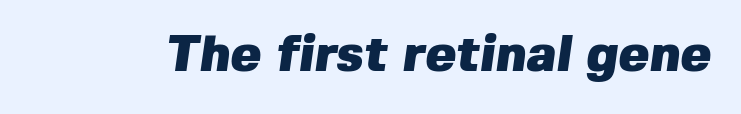
The image shows 51 px heavy sans-serif type; set normal letter spacing, not underlined; low stroke contrast and a medium x-height.
